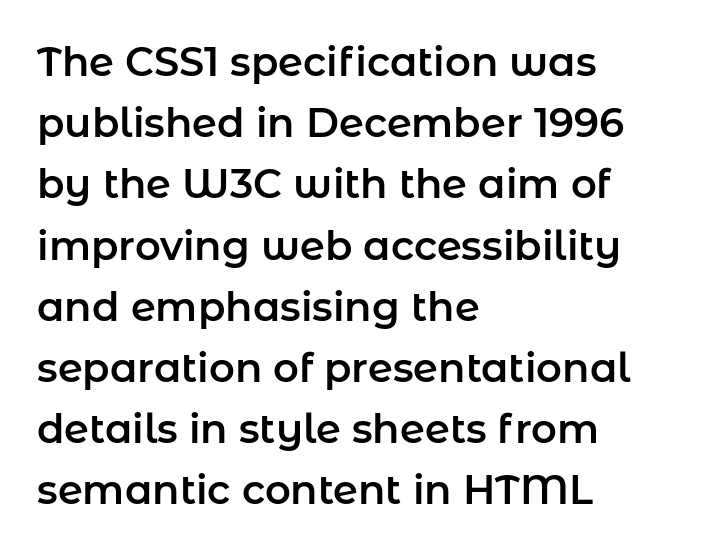
{"serif": "no", "italic": "no", "width": "normal", "stroke_contrast": "low", "x_height": "medium", "monospaced": "no", "underline": "no", "align": "left", "line_spacing": "normal", "line_spacing_ratio": 1.53, "letter_spacing": "normal", "letter_spacing_em": 0.0, "glyph_px": 40}
